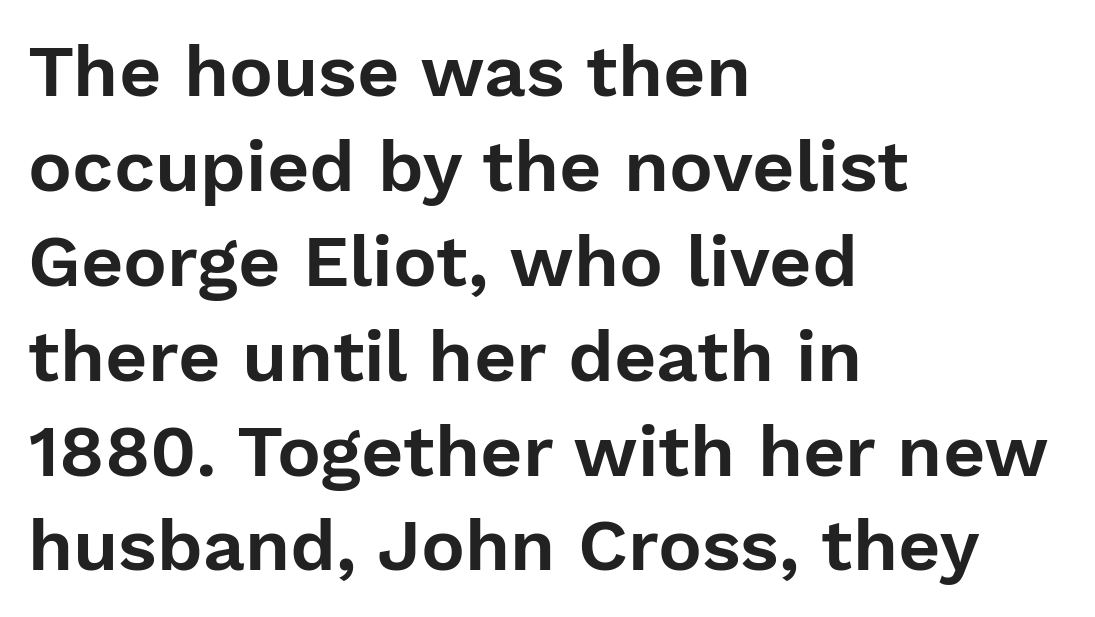
The image shows 73 px sans-serif type, upright; set left-aligned, normal line spacing (1.3x), normal letter spacing, not underlined; low stroke contrast and a medium x-height.
